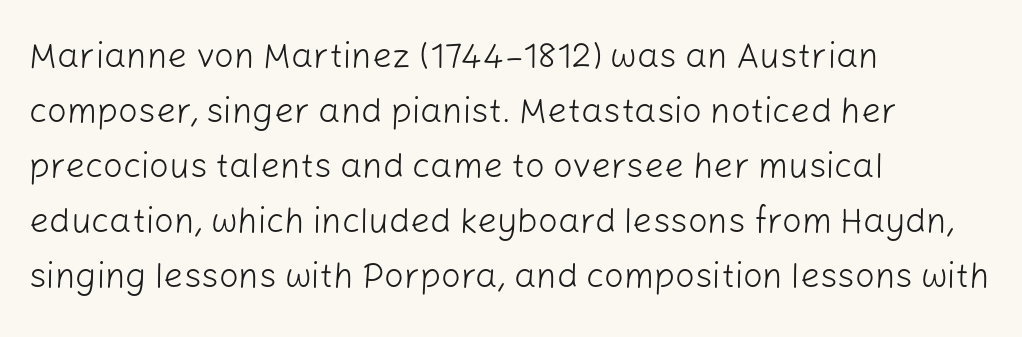
Q: Is the text bold? A: No.
Q: Is the text italic (slanted)? A: No, it is upright.
Q: Is the typeface a serif or a sans-serif typeface? A: Sans-serif.
Q: Is the text underlined? A: No.
Q: How is the paragraph aligned? A: Left-aligned.
Q: Is the spacing between letters normal or unusually wide? A: Normal.
Q: Is the spacing between lines tight, normal or loose? A: Normal.
Q: Width (condensed, normal, or wide)? A: Normal.
Q: Stroke contrast? A: Low.
Q: x-height? A: Medium.
Q: Monospaced? A: No.
